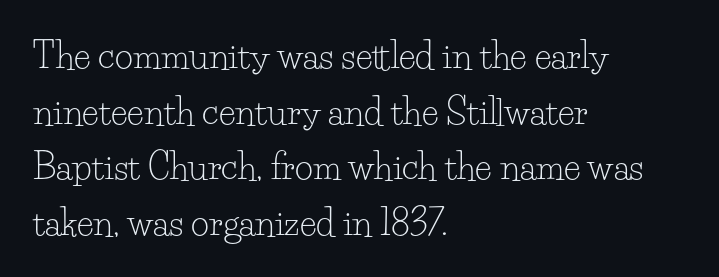
Q: Is the text bold? A: No.
Q: Is the text italic (slanted)? A: No, it is upright.
Q: Is the typeface a serif or a sans-serif typeface? A: Serif.
Q: Is the text underlined? A: No.
Q: How is the paragraph aligned? A: Left-aligned.
Q: Is the spacing between letters normal or unusually wide? A: Normal.
Q: Is the spacing between lines tight, normal or loose? A: Normal.
Q: Width (condensed, normal, or wide)? A: Normal.
Q: Stroke contrast? A: Low.
Q: x-height? A: Small.
Q: Monospaced? A: No.
